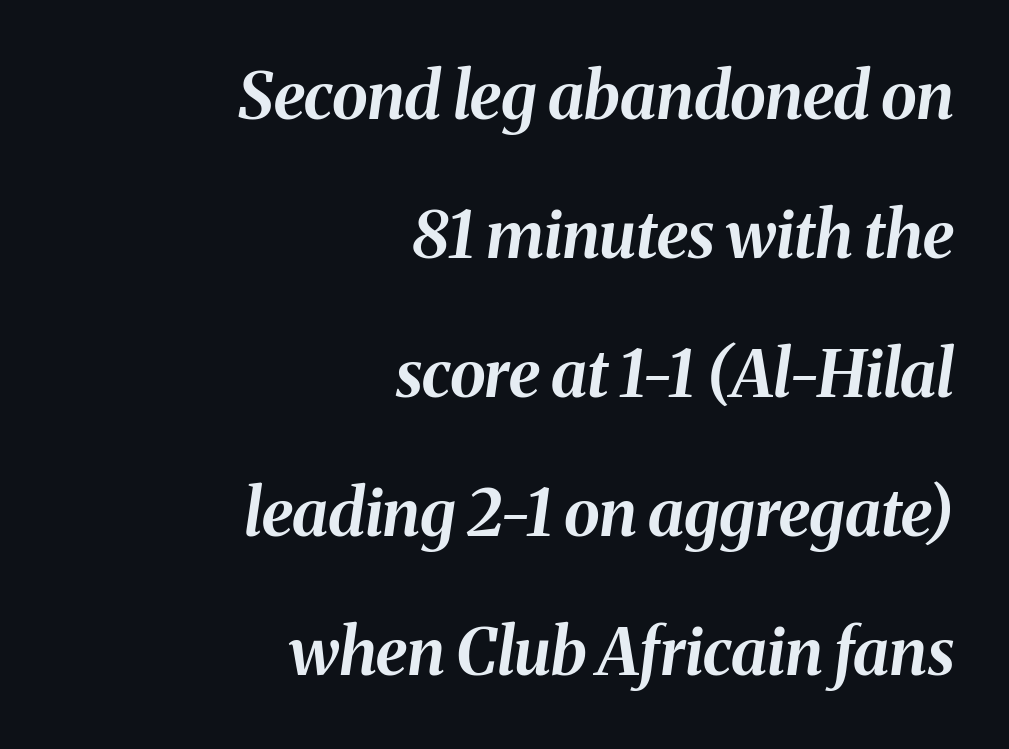
{"italic": "yes", "lean": "right", "slant_degrees": 8, "bold": "yes", "weight": "bold", "width": "normal", "stroke_contrast": "medium", "x_height": "medium", "monospaced": "no", "underline": "no", "align": "right", "line_spacing": "loose", "line_spacing_ratio": 2.14, "letter_spacing": "normal", "letter_spacing_em": 0.0, "glyph_px": 65}
